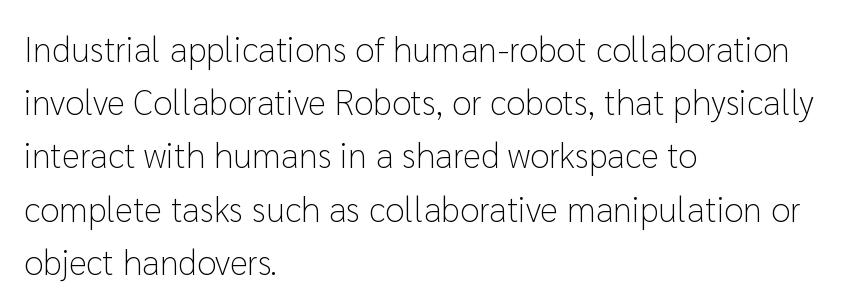
The baseline area is clear. Students, observe: this is what conventionally led text looks like. The rag falls on the right side of this text block. Note the varied advance widths — an 'i' is clearly narrower than an 'm'. The letters stand straight up with perfectly vertical stems.
